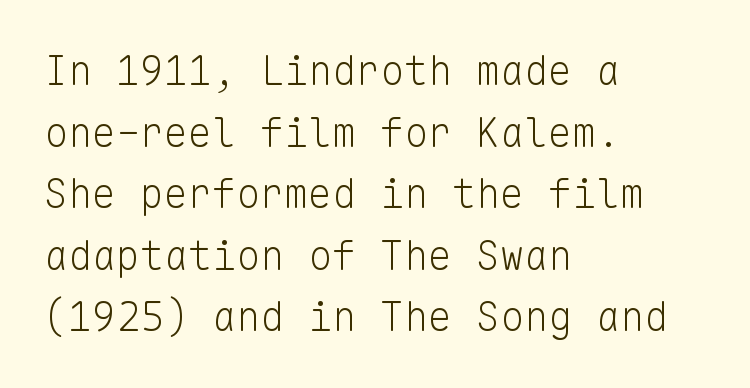
{"serif": "no", "italic": "no", "bold": "no", "weight": "light", "width": "normal", "stroke_contrast": "low", "x_height": "medium", "monospaced": "yes", "underline": "no", "align": "left", "line_spacing": "normal", "line_spacing_ratio": 1.54, "letter_spacing": "normal", "letter_spacing_em": 0.0, "glyph_px": 40}
